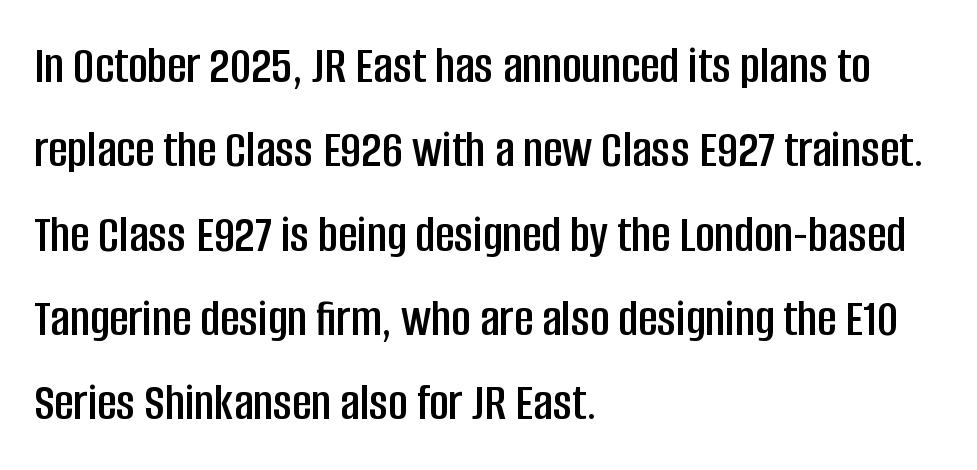
{"serif": "no", "italic": "no", "width": "condensed", "stroke_contrast": "low", "x_height": "large", "monospaced": "no", "underline": "no", "align": "left", "line_spacing": "normal", "line_spacing_ratio": 1.59, "letter_spacing": "normal", "letter_spacing_em": 0.0, "glyph_px": 53}
